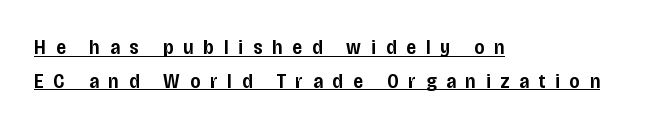
Q: Is the text bold? A: Semi-bold.
Q: Is the text italic (slanted)? A: No, it is upright.
Q: Is the text underlined? A: Yes.
Q: How is the paragraph aligned? A: Left-aligned.
Q: Is the spacing between letters normal or unusually wide? A: Unusually wide.
Q: Is the spacing between lines tight, normal or loose? A: Normal.
